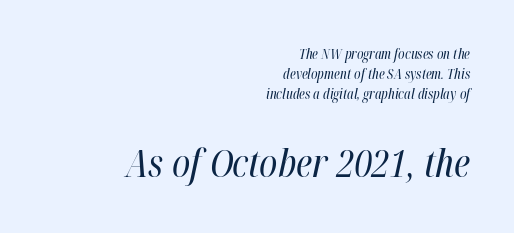
{"italic": "yes", "lean": "right", "slant_degrees": 12, "bold": "no", "weight": "regular", "width": "condensed", "stroke_contrast": "high", "x_height": "medium", "monospaced": "no", "underline": "no", "align": "right", "line_spacing": "normal", "line_spacing_ratio": 1.42, "letter_spacing": "normal", "letter_spacing_em": 0.0, "larger_block": "second", "size_ratio": 2.79, "glyph_px": 39}
